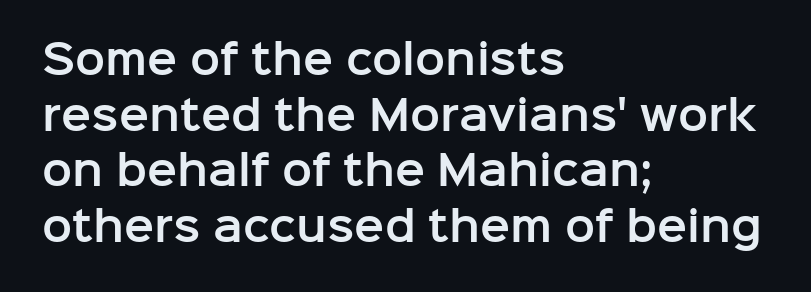
The image shows 40 px sans-serif type, upright; set left-aligned, normal line spacing (1.39x), normal letter spacing, not underlined; low stroke contrast and a medium x-height.
